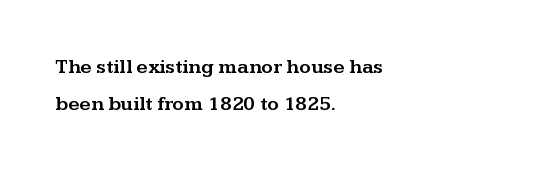
No word sits above an underline. The letters sit at their default tracking, neither squeezed nor spread. Casual observation: everything's shoved over to the left. In terms of posture, this sample is upright.
